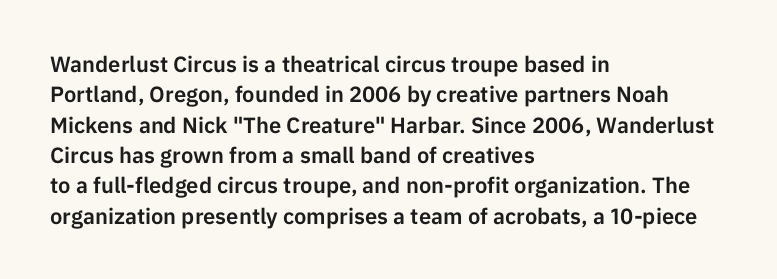
Descenders are the only things crossing below the line. The paragraph has a hard left edge and a soft right edge. Nothing unusual about the tracking: characters are spaced as the font intends. Vertically, the passage feels balanced, rows spaced as you'd expect. If you drew a line through each stem, it would be perfectly vertical.
